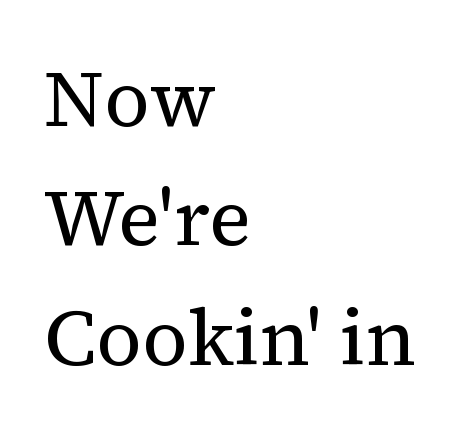
{"serif": "yes", "italic": "no", "bold": "no", "weight": "regular", "width": "normal", "stroke_contrast": "medium", "x_height": "medium", "monospaced": "no", "underline": "no", "align": "left", "line_spacing": "normal", "line_spacing_ratio": 1.51, "letter_spacing": "normal", "letter_spacing_em": 0.0, "glyph_px": 79}
